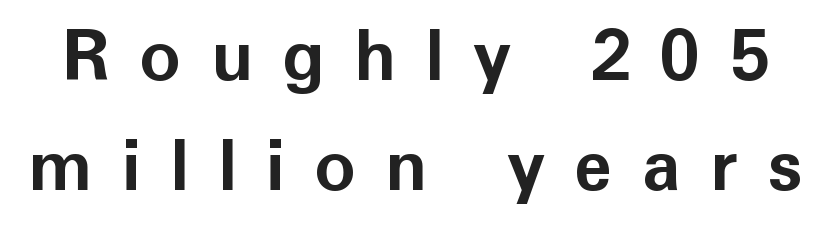
Q: Is the text bold? A: Yes.
Q: Is the text italic (slanted)? A: No, it is upright.
Q: Is the typeface a serif or a sans-serif typeface? A: Sans-serif.
Q: Is the text underlined? A: No.
Q: Is the spacing between letters normal or unusually wide? A: Unusually wide.
Q: Is the spacing between lines tight, normal or loose? A: Normal.
Q: Width (condensed, normal, or wide)? A: Normal.
Q: Stroke contrast? A: Low.
Q: x-height? A: Medium.
Q: Monospaced? A: No.
